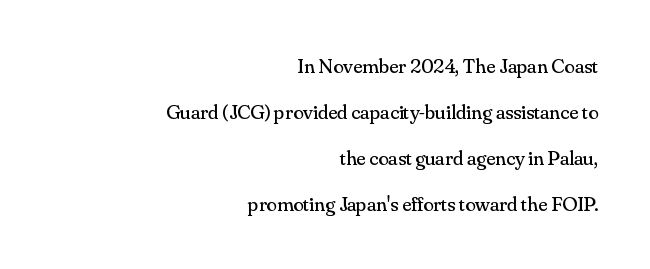
Horizontally, the lines are justified to the trailing edge only. Unmarked baselines from the first word to the last. Look at the tracking — it's just the regular setting, nothing added. The leading is generous, giving the passage an open texture. Unlike italic type, these characters show no tilt at all. A light-to-regular cut is what we see here.
